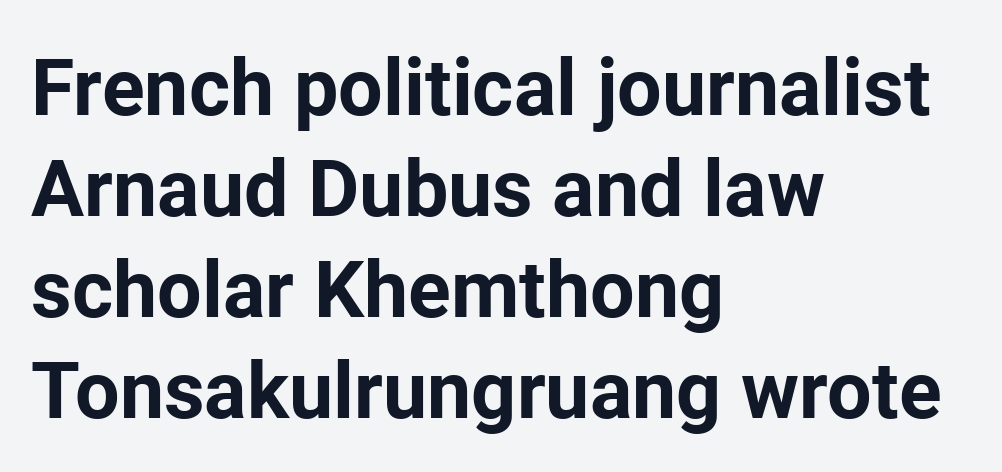
The image shows 79 px bold sans-serif type, upright; set left-aligned, normal line spacing (1.28x), normal letter spacing, not underlined; low stroke contrast and a medium x-height.
